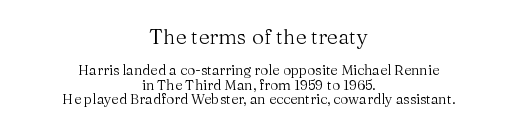
Q: Is the text bold? A: No.
Q: Is the text italic (slanted)? A: No, it is upright.
Q: Is the text underlined? A: No.
Q: How is the paragraph aligned? A: Centered.
Q: Is the spacing between letters normal or unusually wide? A: Normal.
Q: Is the spacing between lines tight, normal or loose? A: Tight.
Q: Which block of text is set in a larger size, the first (top) or the second (bottom)? A: The first (top) one.
